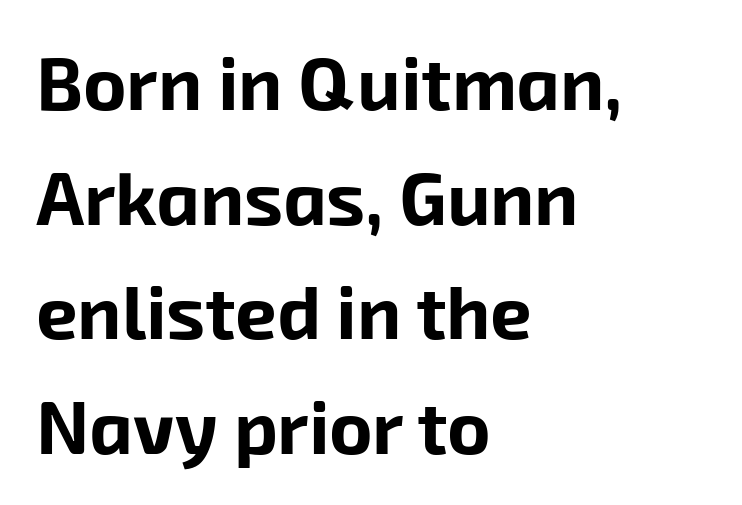
{"serif": "no", "bold": "yes", "weight": "bold", "width": "normal", "stroke_contrast": "low", "x_height": "medium", "monospaced": "no", "underline": "no", "align": "left", "line_spacing": "normal", "line_spacing_ratio": 1.55, "letter_spacing": "normal", "letter_spacing_em": 0.0, "glyph_px": 74}
